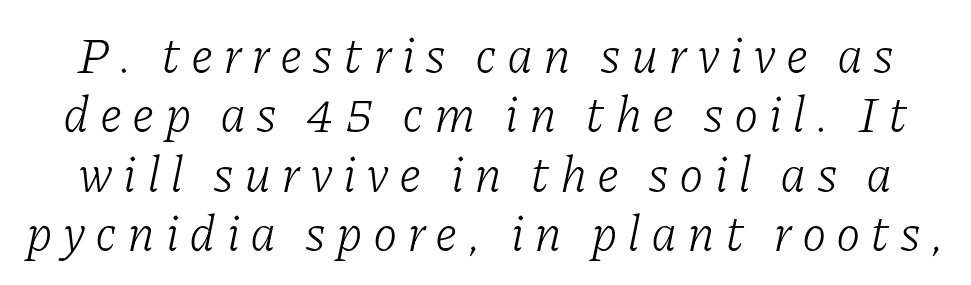
Designer's note — italics engaged. Is this a fixed-width face? No — the glyphs have proportional, varying widths. The cut favours lightness, reaching ordinary text weight at its darkest. Has an underline been added? It has not.
